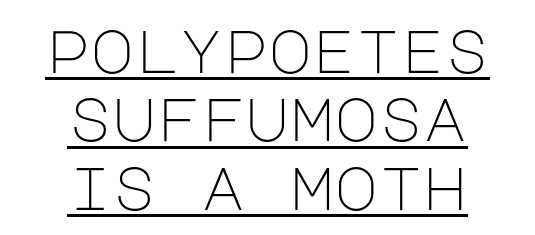
{"serif": "no", "italic": "no", "bold": "no", "weight": "light", "width": "normal", "stroke_contrast": "low", "x_height": "large", "underline": "yes", "align": "center", "line_spacing": "tight", "line_spacing_ratio": 1.14, "letter_spacing": "normal", "letter_spacing_em": 0.0, "glyph_px": 60}
